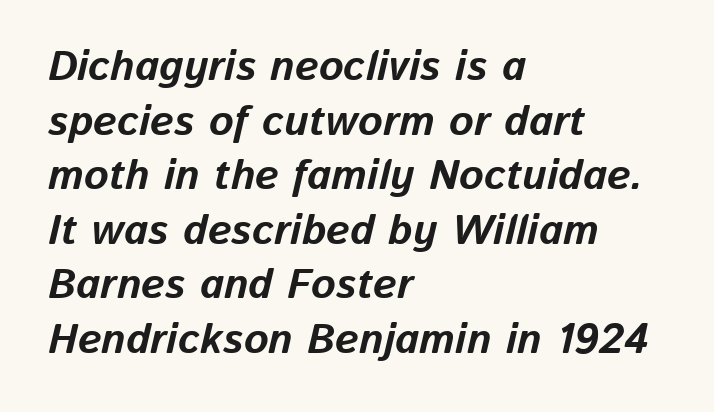
{"italic": "yes", "lean": "right", "slant_degrees": 13, "bold": "yes", "weight": "bold", "width": "normal", "stroke_contrast": "low", "x_height": "medium", "monospaced": "no", "underline": "no", "align": "left", "line_spacing": "normal", "line_spacing_ratio": 1.3, "letter_spacing": "normal", "letter_spacing_em": 0.0, "glyph_px": 42}
